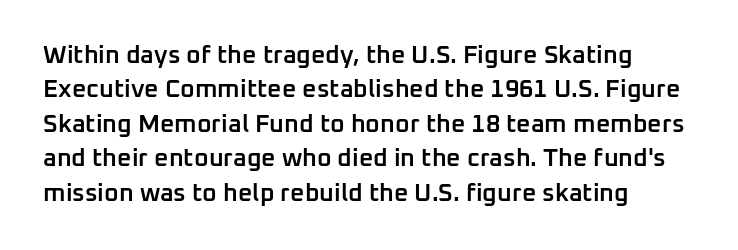
No italicization has been applied; the sample stays upright. Every letter is mildly thick-stroked: semibold rather than bold. The rag falls on the right side of this text block. The area under the type is left untouched.
